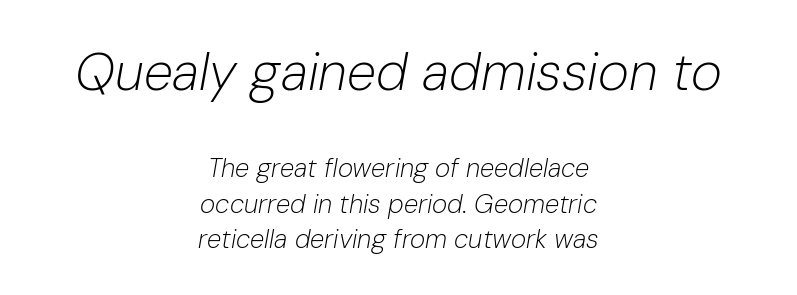
The image shows 53 px light type, italic (leaning right); set centered, normal line spacing (1.36x), normal letter spacing, not underlined; the first (top) block is 2.04x larger; low stroke contrast and a medium x-height.
